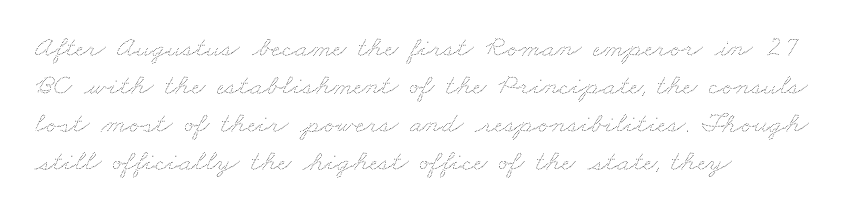
The gaps between neighbouring characters are ordinary and unremarkable. In CSS terms this would be text-align: left. How would I describe the line gaps? Plain and ordinary. Character widths vary here, with narrow letters taking less room than wide ones.
